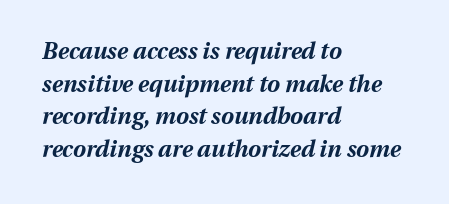
The image shows 23 px bold type, italic (leaning right); set left-aligned, normal line spacing (1.42x), normal letter spacing, not underlined.
